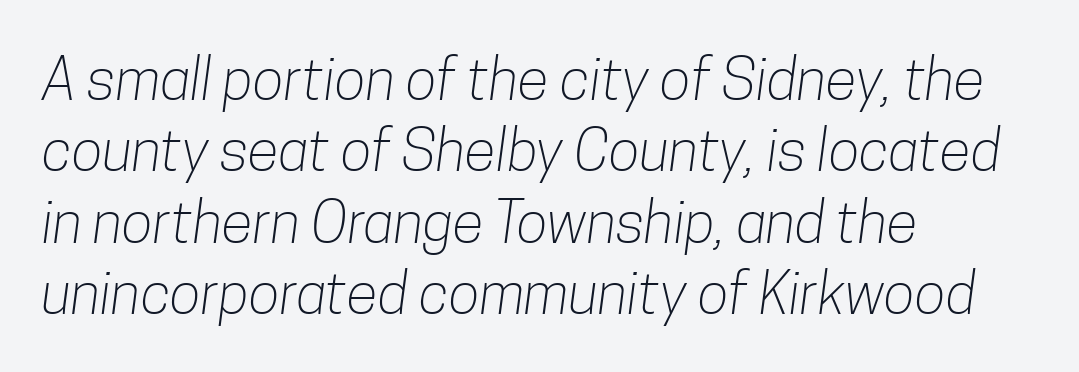
The compositor pushed each line to the left boundary. The face looks like a standard text weight, possibly lighter. The text was rendered using a sans face with plain stroke endings. Lines of text with bare space underneath.
